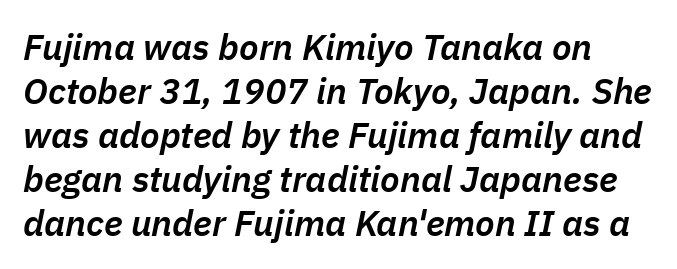
{"italic": "yes", "lean": "right", "slant_degrees": 11, "bold": "semi", "weight": "semibold", "width": "normal", "stroke_contrast": "low", "x_height": "medium", "monospaced": "no", "underline": "no", "line_spacing_ratio": 1.22, "letter_spacing": "normal", "letter_spacing_em": 0.0, "glyph_px": 36}
